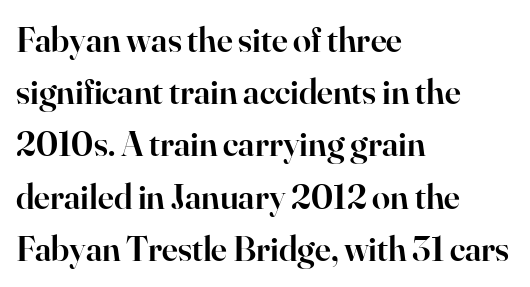
Q: Is the text bold? A: Semi-bold.
Q: Is the text italic (slanted)? A: No, it is upright.
Q: Is the typeface a serif or a sans-serif typeface? A: Serif.
Q: Is the text underlined? A: No.
Q: How is the paragraph aligned? A: Left-aligned.
Q: Is the spacing between letters normal or unusually wide? A: Normal.
Q: Is the spacing between lines tight, normal or loose? A: Normal.
Q: Width (condensed, normal, or wide)? A: Normal.
Q: Stroke contrast? A: High.
Q: x-height? A: Small.
Q: Monospaced? A: No.
